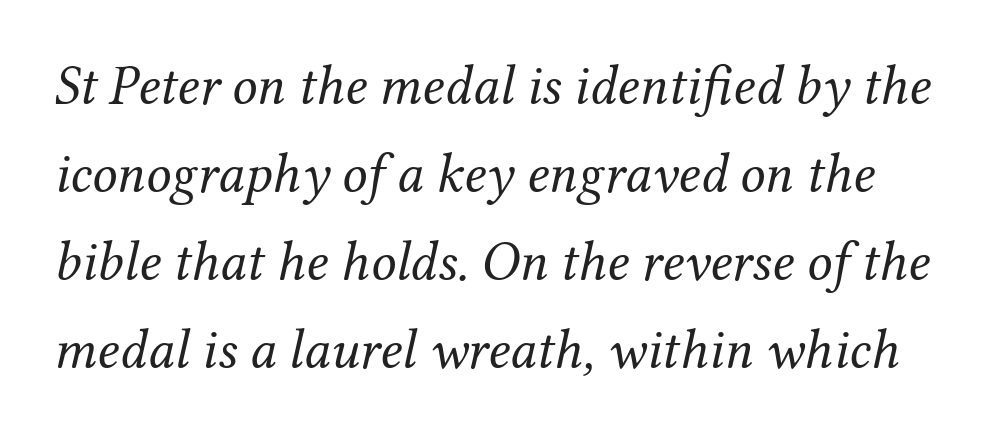
The image shows 56 px regular-weight serif type, italic (leaning right); set normal line spacing (1.57x), normal letter spacing, not underlined; medium stroke contrast and a medium x-height.
